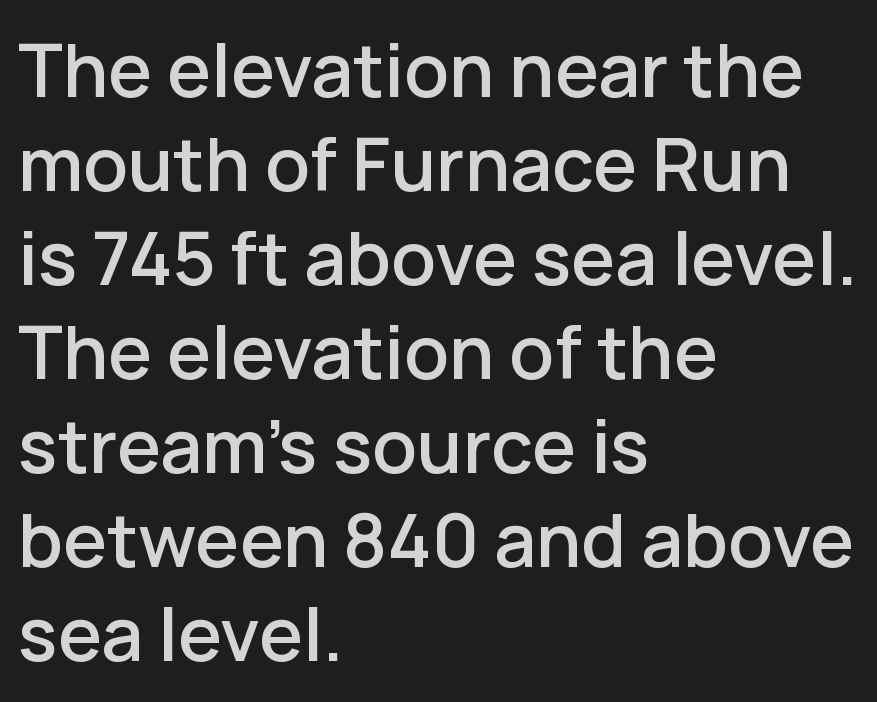
Think of a printed novel: that variable character pitch is what you see here. This sample keeps an unexceptional amount of space between lines. Rendered with straight, roman letterforms. Between one letter and the next there's only the usual sliver of space. This sample uses a sans-serif face. This rendering uses left alignment, leaving the right contour irregular.
